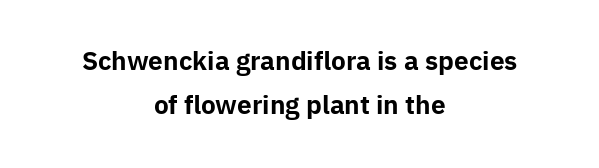
Teacher's note: observe the equal gaps on both sides — that is centered alignment. Quick note: underline off. Every character sits straight up, as roman type does. Between one letter and the next there's only the usual sliver of space.
